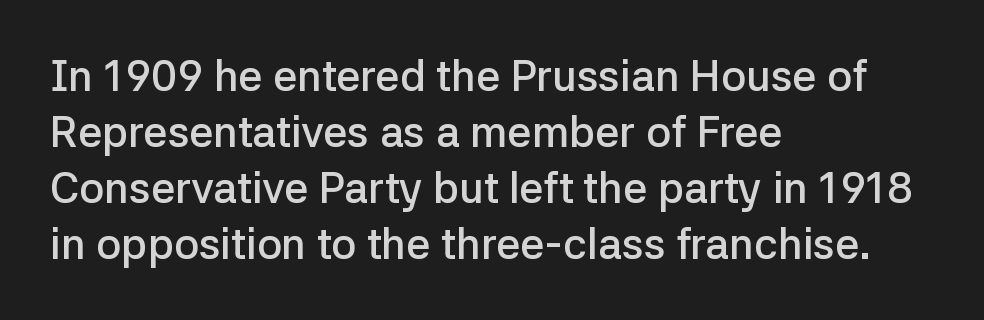
{"serif": "no", "italic": "no", "bold": "semi", "weight": "semibold", "width": "normal", "stroke_contrast": "low", "x_height": "medium", "monospaced": "no", "underline": "no", "align": "left", "line_spacing": "normal", "line_spacing_ratio": 1.3, "letter_spacing": "normal", "letter_spacing_em": 0.0, "glyph_px": 43}
